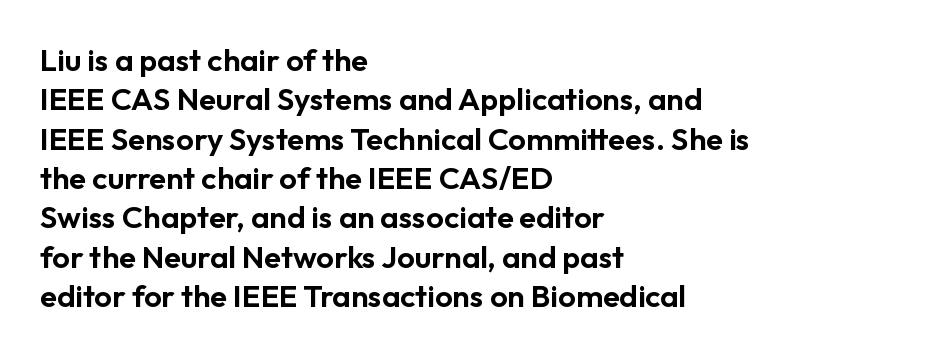
The image shows 31 px sans-serif type, upright; set left-aligned, normal line spacing (1.27x), normal letter spacing, not underlined; low stroke contrast and a medium x-height.
